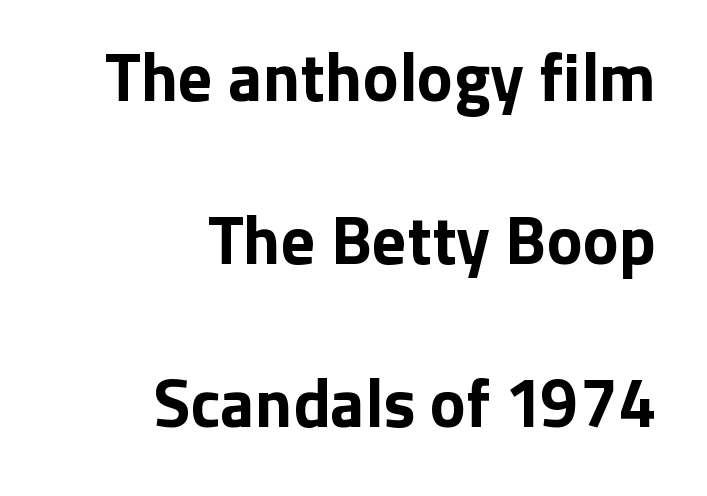
{"serif": "no", "italic": "no", "bold": "yes", "weight": "bold", "width": "normal", "stroke_contrast": "low", "x_height": "medium", "monospaced": "no", "underline": "no", "align": "right", "line_spacing": "loose", "line_spacing_ratio": 2.4, "letter_spacing": "normal", "letter_spacing_em": 0.0, "glyph_px": 68}
